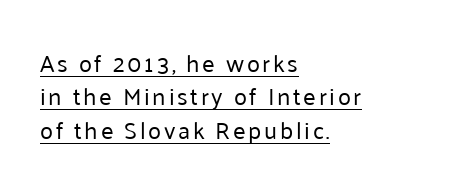
Q: Is the text bold? A: No.
Q: Is the text italic (slanted)? A: No, it is upright.
Q: Is the text underlined? A: Yes.
Q: How is the paragraph aligned? A: Left-aligned.
Q: Is the spacing between lines tight, normal or loose? A: Normal.
